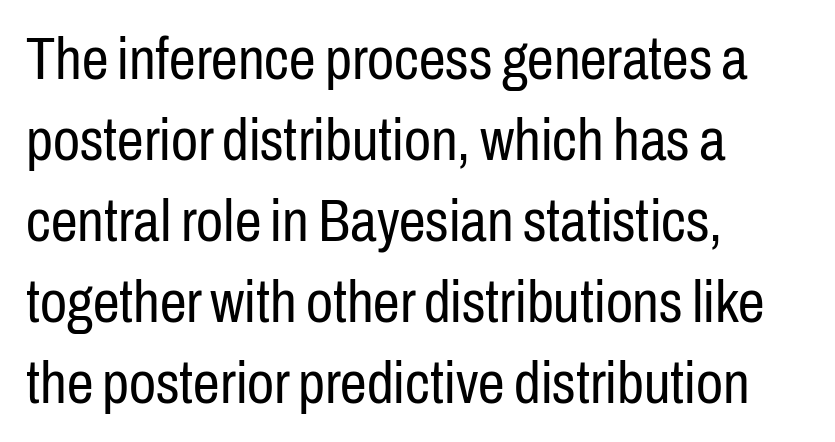
{"serif": "no", "italic": "no", "bold": "no", "weight": "regular", "width": "condensed", "stroke_contrast": "low", "x_height": "medium", "monospaced": "no", "underline": "no", "align": "left", "line_spacing": "normal", "line_spacing_ratio": 1.35, "letter_spacing": "normal", "letter_spacing_em": 0.0, "glyph_px": 60}
